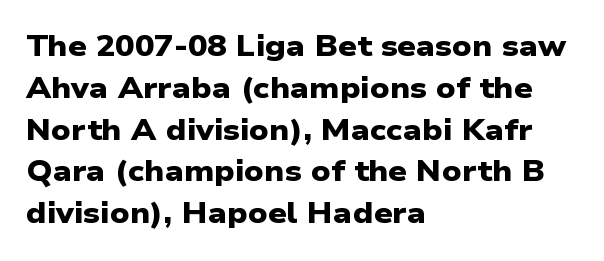
{"serif": "no", "bold": "yes", "weight": "heavy", "width": "wide", "stroke_contrast": "low", "x_height": "medium", "monospaced": "no", "underline": "no", "align": "left", "line_spacing": "normal", "line_spacing_ratio": 1.44, "letter_spacing": "normal", "letter_spacing_em": 0.0, "glyph_px": 29}
